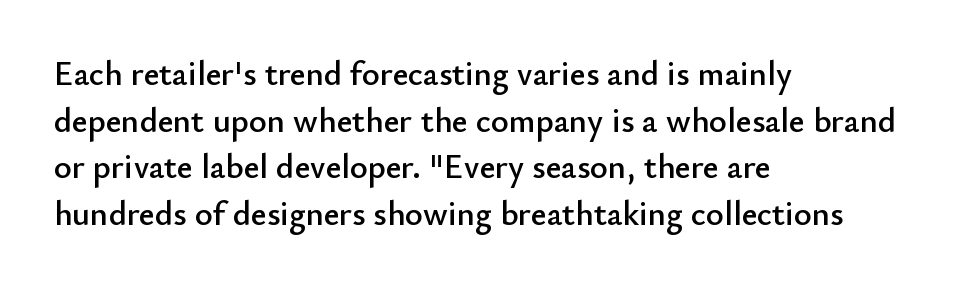
{"serif": "no", "italic": "no", "width": "normal", "stroke_contrast": "low", "x_height": "small", "monospaced": "no", "underline": "no", "align": "left", "line_spacing": "normal", "line_spacing_ratio": 1.37, "letter_spacing": "normal", "letter_spacing_em": 0.0, "glyph_px": 34}
